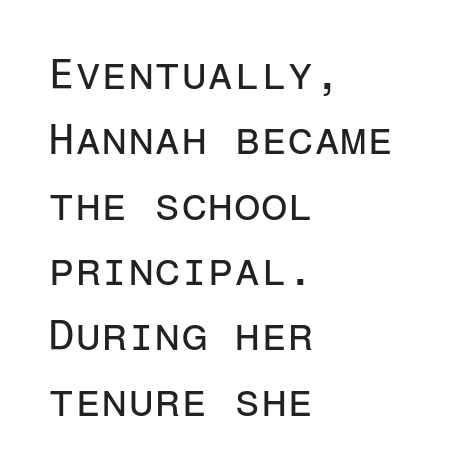
Italic? Not at all — the glyphs are vertical. The space directly below the letters is spotless. No feet cap the strokes, marking this as sans-serif type. Summary of vertical rhythm: regular, with standard interline spacing. The tracking reads as untouched default to a designer's eye. A classic flush-left, rag-right setting is used for this passage.
